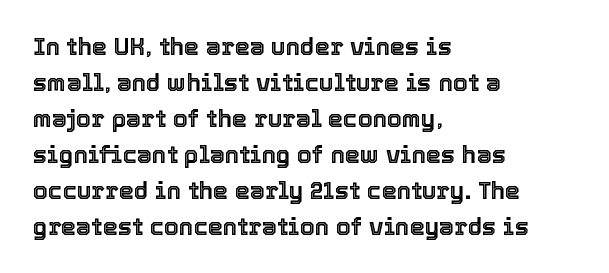
You can tell it's not italic because the verticals are truly vertical. Whoever set this chose a conventional vertical rhythm. The line texture is even and compact thanks to regular tracking. Each row of text sits above clean, open space.
